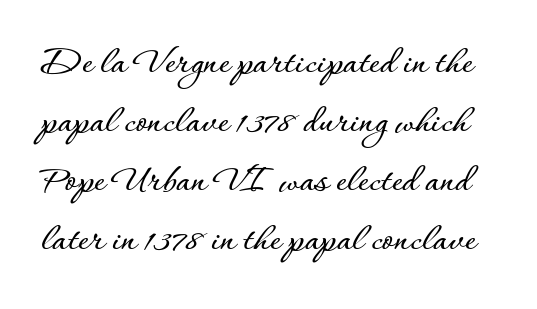
The image shows 41 px text type; set normal line spacing (1.44x), normal letter spacing, not underlined; low stroke contrast and a small x-height.
